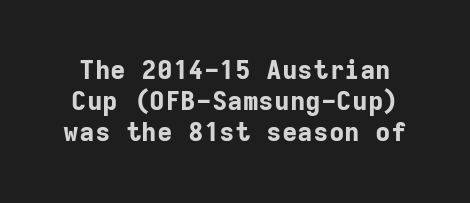
Q: Is the text bold? A: Yes.
Q: Is the text italic (slanted)? A: No, it is upright.
Q: Is the text underlined? A: No.
Q: Is the spacing between letters normal or unusually wide? A: Normal.
